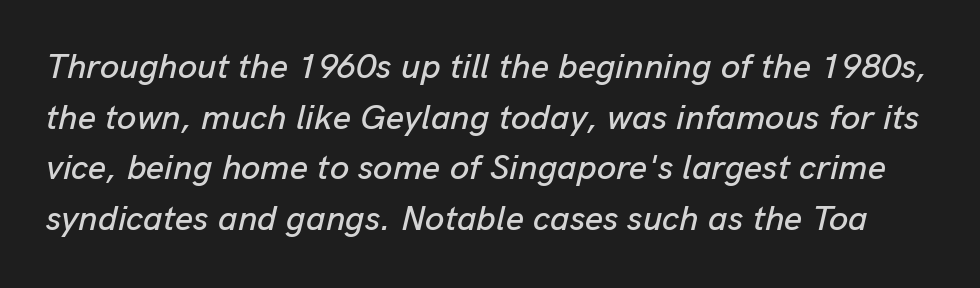
{"italic": "yes", "lean": "right", "slant_degrees": 13, "width": "normal", "stroke_contrast": "low", "x_height": "medium", "monospaced": "no", "underline": "no", "line_spacing": "normal", "line_spacing_ratio": 1.45, "letter_spacing": "normal", "letter_spacing_em": 0.0, "glyph_px": 35}
